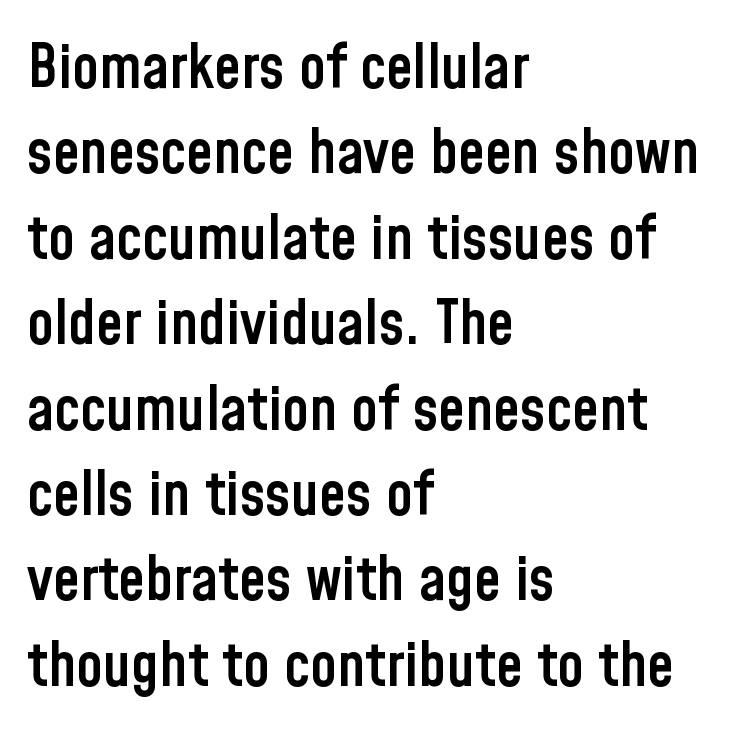
Q: Is the text bold? A: Semi-bold.
Q: Is the text italic (slanted)? A: No, it is upright.
Q: Is the typeface a serif or a sans-serif typeface? A: Sans-serif.
Q: Is the text underlined? A: No.
Q: How is the paragraph aligned? A: Left-aligned.
Q: Is the spacing between letters normal or unusually wide? A: Normal.
Q: Is the spacing between lines tight, normal or loose? A: Normal.
Q: Width (condensed, normal, or wide)? A: Condensed.
Q: Stroke contrast? A: Low.
Q: x-height? A: Medium.
Q: Monospaced? A: No.
